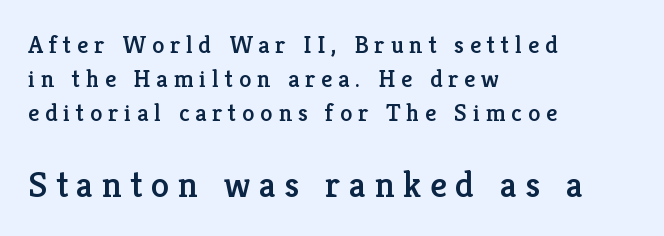
Q: Is the text italic (slanted)? A: No, it is upright.
Q: Is the typeface a serif or a sans-serif typeface? A: Serif.
Q: Is the text underlined? A: No.
Q: How is the paragraph aligned? A: Left-aligned.
Q: Is the spacing between letters normal or unusually wide? A: Unusually wide.
Q: Is the spacing between lines tight, normal or loose? A: Normal.
Q: Which block of text is set in a larger size, the first (top) or the second (bottom)? A: The second (bottom) one.
Q: Width (condensed, normal, or wide)? A: Normal.
Q: Stroke contrast? A: Low.
Q: x-height? A: Medium.
Q: Monospaced? A: No.
